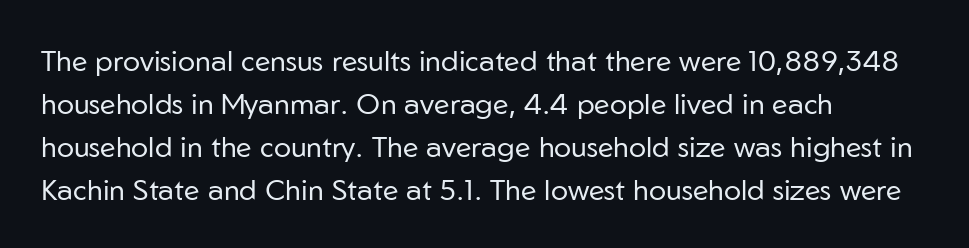
Q: Is the text bold? A: No.
Q: Is the text italic (slanted)? A: No, it is upright.
Q: Is the typeface a serif or a sans-serif typeface? A: Sans-serif.
Q: Is the text underlined? A: No.
Q: How is the paragraph aligned? A: Left-aligned.
Q: Is the spacing between letters normal or unusually wide? A: Normal.
Q: Is the spacing between lines tight, normal or loose? A: Normal.
Q: Width (condensed, normal, or wide)? A: Normal.
Q: Stroke contrast? A: Low.
Q: x-height? A: Medium.
Q: Monospaced? A: No.
